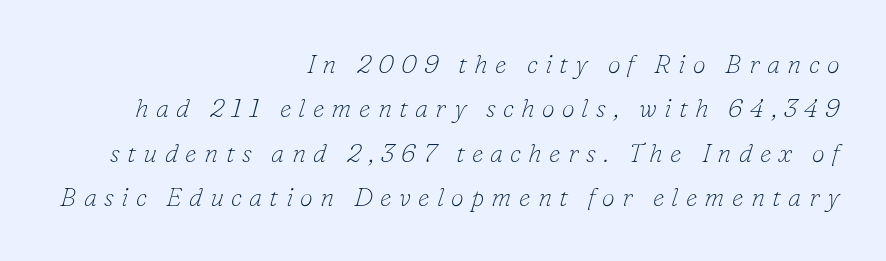
The image shows 26 px text type, italic (leaning right); set right-aligned, line spacing 1.71x, unusually wide letter spacing (+0.28 em), not underlined.
